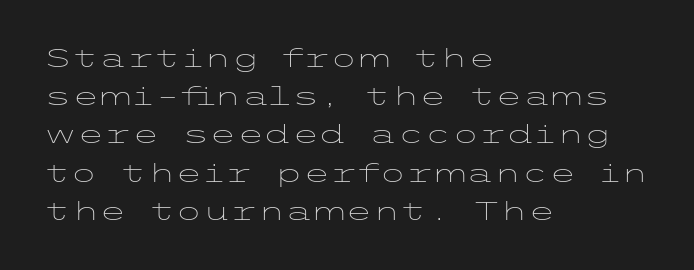
The image shows 25 px text type, upright; set left-aligned, normal line spacing (1.53x), normal letter spacing, not underlined.
